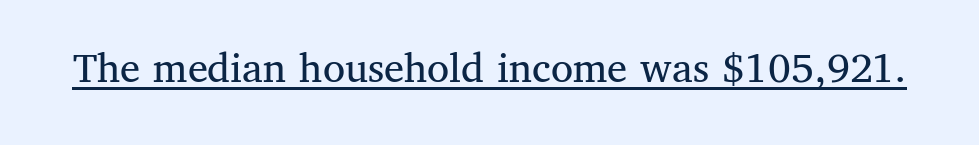
The image shows 45 px regular-weight serif type, upright; set normal letter spacing, underlined; medium stroke contrast and a medium x-height.
